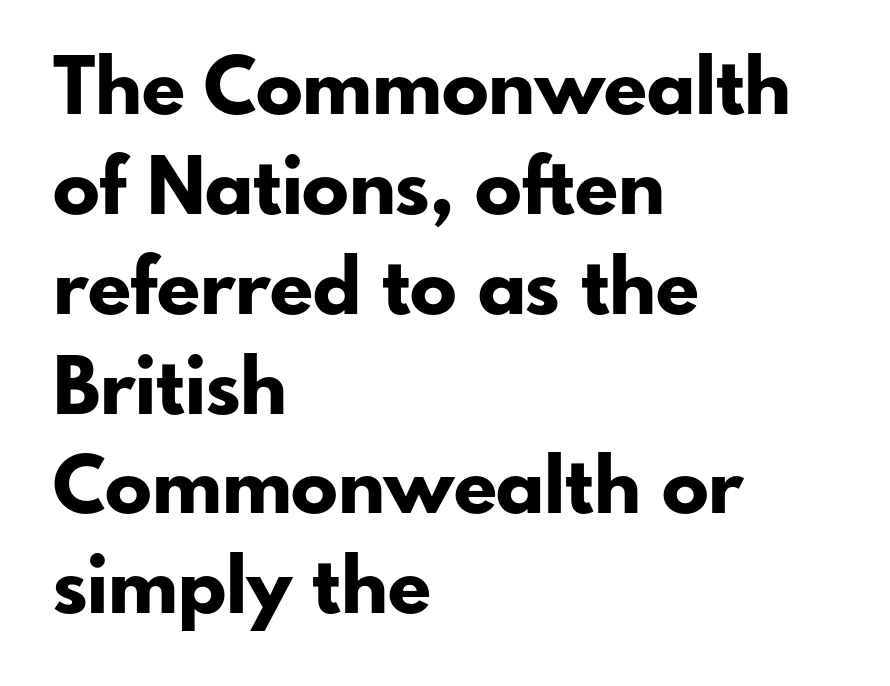
The image shows 78 px bold sans-serif type, upright; set left-aligned, normal line spacing (1.28x), normal letter spacing, not underlined; low stroke contrast and a small x-height.
